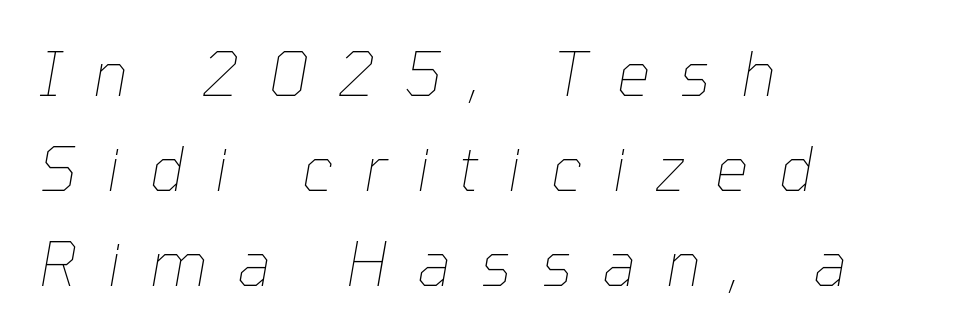
Q: Is the text bold? A: No.
Q: Is the text italic (slanted)? A: Yes, it leans right by about 10 degrees.
Q: Is the text underlined? A: No.
Q: How is the paragraph aligned? A: Left-aligned.
Q: Is the spacing between letters normal or unusually wide? A: Unusually wide.
Q: Is the spacing between lines tight, normal or loose? A: Normal.
Q: Width (condensed, normal, or wide)? A: Normal.
Q: Stroke contrast? A: Low.
Q: x-height? A: Medium.
Q: Monospaced? A: No.
